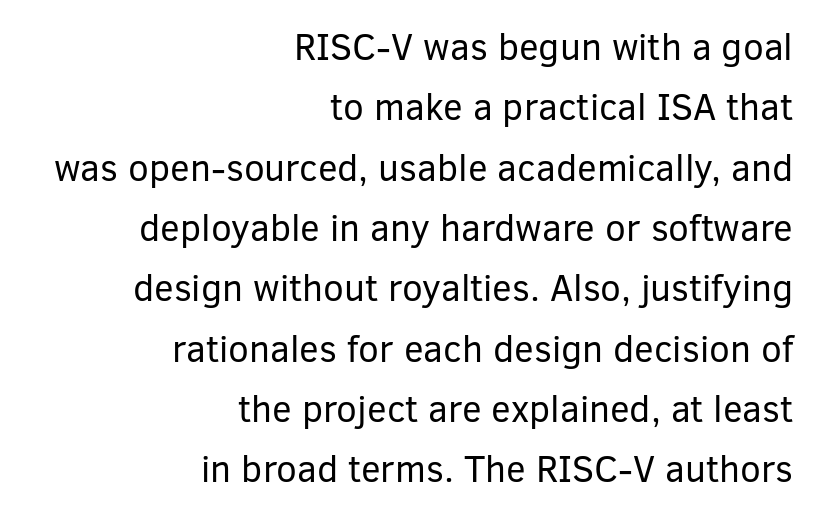
The image shows 37 px regular-weight sans-serif type, upright; set right-aligned, normal line spacing (1.63x), normal letter spacing, not underlined; low stroke contrast and a medium x-height.
